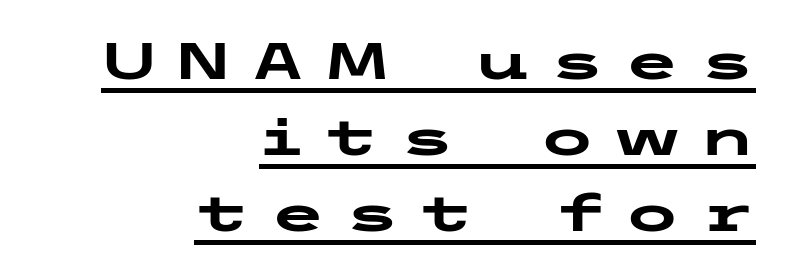
Leading: standard. The string is rendered with underlining switched on. These lines have a slow, spaced-out rhythm from letter to letter. Summary of weight: heavy, a full bold.
